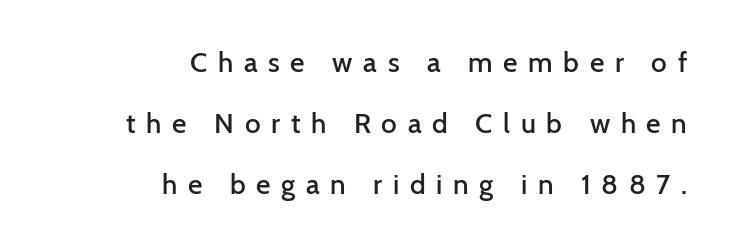
Q: Is the text bold? A: Semi-bold.
Q: Is the text italic (slanted)? A: No, it is upright.
Q: Is the typeface a serif or a sans-serif typeface? A: Sans-serif.
Q: Is the text underlined? A: No.
Q: How is the paragraph aligned? A: Right-aligned.
Q: Is the spacing between letters normal or unusually wide? A: Unusually wide.
Q: Is the spacing between lines tight, normal or loose? A: Loose.
Q: Width (condensed, normal, or wide)? A: Normal.
Q: Stroke contrast? A: Low.
Q: x-height? A: Medium.
Q: Monospaced? A: No.
